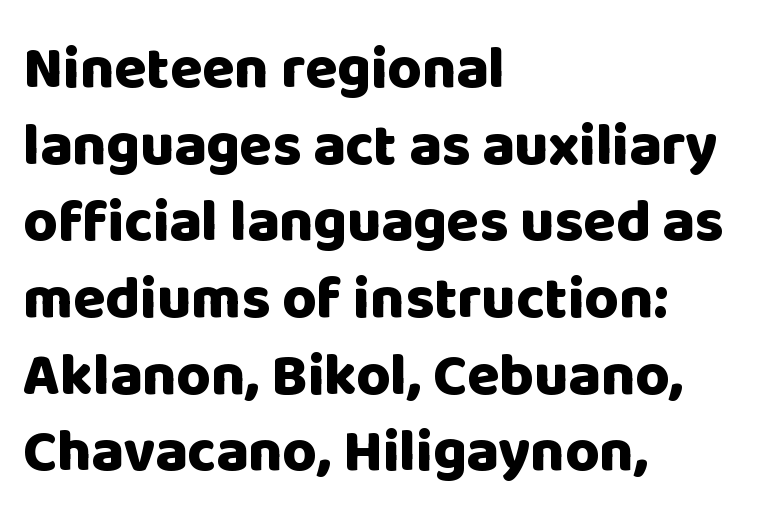
Q: Is the text bold? A: Yes.
Q: Is the text italic (slanted)? A: No, it is upright.
Q: Is the typeface a serif or a sans-serif typeface? A: Sans-serif.
Q: Is the text underlined? A: No.
Q: How is the paragraph aligned? A: Left-aligned.
Q: Is the spacing between letters normal or unusually wide? A: Normal.
Q: Is the spacing between lines tight, normal or loose? A: Normal.
Q: Width (condensed, normal, or wide)? A: Normal.
Q: Stroke contrast? A: Low.
Q: x-height? A: Large.
Q: Monospaced? A: No.
